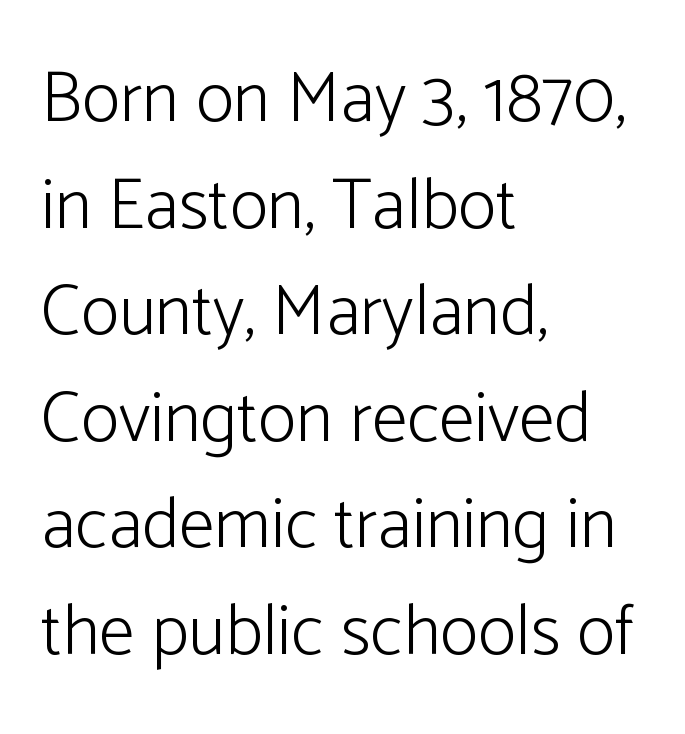
Q: Is the text bold? A: No.
Q: Is the text italic (slanted)? A: No, it is upright.
Q: Is the typeface a serif or a sans-serif typeface? A: Sans-serif.
Q: Is the text underlined? A: No.
Q: How is the paragraph aligned? A: Left-aligned.
Q: Is the spacing between letters normal or unusually wide? A: Normal.
Q: Is the spacing between lines tight, normal or loose? A: Normal.
Q: Width (condensed, normal, or wide)? A: Normal.
Q: Stroke contrast? A: Low.
Q: x-height? A: Medium.
Q: Monospaced? A: No.
